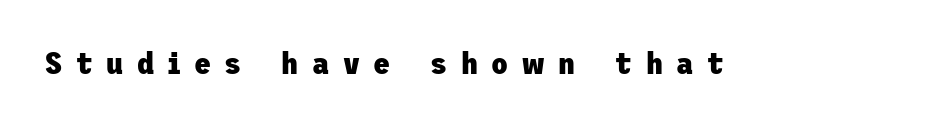
The image shows 31 px heavy sans-serif type, upright; set unusually wide letter spacing (+0.44 em), not underlined; low stroke contrast and a medium x-height.
